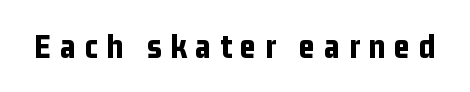
You can tell it's not italic because the verticals are truly vertical. Words appear elongated and porous because spacing is wide. The gap between lines stays unmarked. These words are printed bold, with thick strokes throughout. This is sans-serif lettering, the kind often seen on screens and signage.
